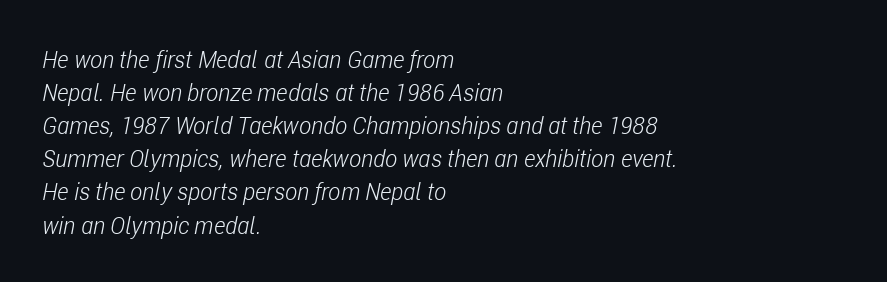
Q: Is the text bold? A: No.
Q: Is the text italic (slanted)? A: Yes, it leans right by about 11 degrees.
Q: Is the text underlined? A: No.
Q: How is the paragraph aligned? A: Left-aligned.
Q: Is the spacing between letters normal or unusually wide? A: Normal.
Q: Is the spacing between lines tight, normal or loose? A: Normal.
